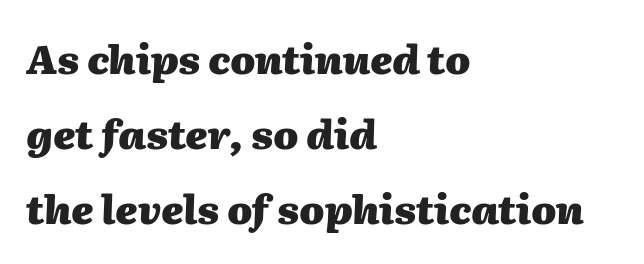
Underline: absent. Pretty heavy lettering here — definitely bold. Layout note: lines flush left. Looks like regular typesetting: each glyph gets only the width it needs. Words appear dense and cohesive because spacing is normal. The typography opts for an oblique posture over an upright one.
